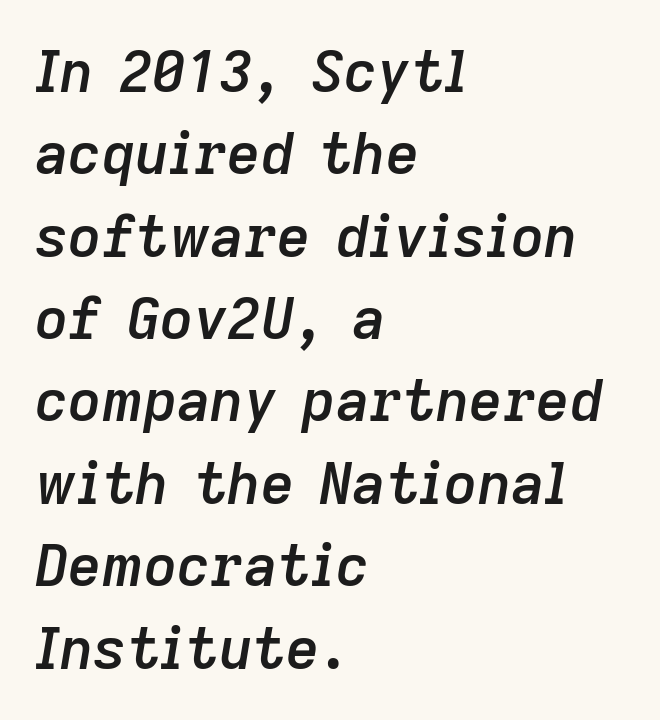
The image shows 58 px semibold type, italic (leaning right); set left-aligned, normal line spacing (1.42x), normal letter spacing, not underlined; low stroke contrast and a medium x-height.
